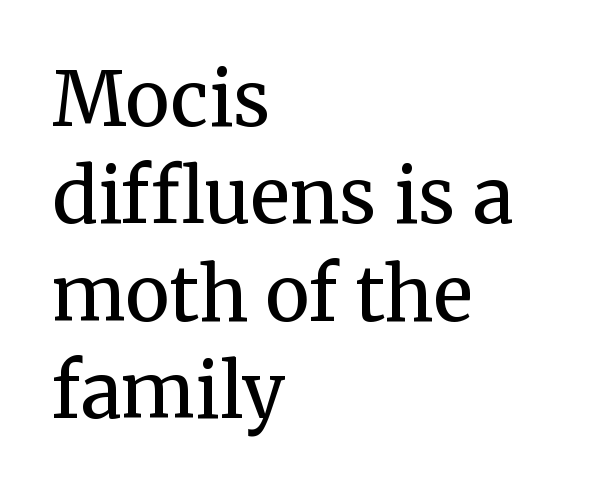
Q: Is the text bold? A: No.
Q: Is the text italic (slanted)? A: No, it is upright.
Q: Is the typeface a serif or a sans-serif typeface? A: Serif.
Q: Is the text underlined? A: No.
Q: How is the paragraph aligned? A: Left-aligned.
Q: Is the spacing between letters normal or unusually wide? A: Normal.
Q: Is the spacing between lines tight, normal or loose? A: Normal.
Q: Width (condensed, normal, or wide)? A: Normal.
Q: Stroke contrast? A: Medium.
Q: x-height? A: Medium.
Q: Monospaced? A: No.
